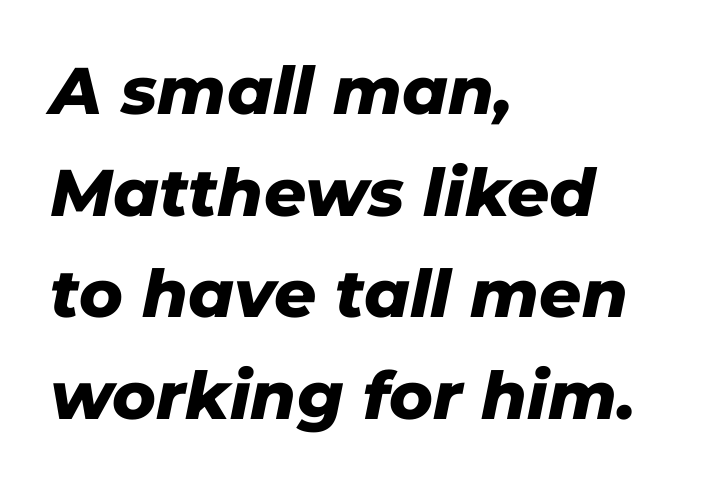
Q: Is the text bold? A: Yes.
Q: Is the text italic (slanted)? A: Yes, it leans right by about 11 degrees.
Q: Is the text underlined? A: No.
Q: How is the paragraph aligned? A: Left-aligned.
Q: Is the spacing between letters normal or unusually wide? A: Normal.
Q: Is the spacing between lines tight, normal or loose? A: Normal.
Q: Width (condensed, normal, or wide)? A: Normal.
Q: Stroke contrast? A: Low.
Q: x-height? A: Medium.
Q: Monospaced? A: No.
